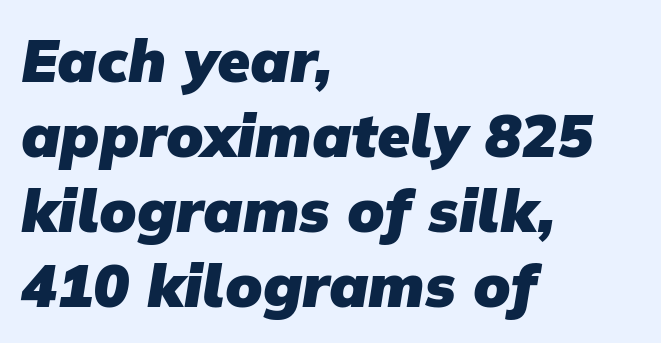
The image shows 60 px heavy sans-serif type; set left-aligned, normal line spacing (1.25x), normal letter spacing, not underlined; low stroke contrast and a medium x-height.
